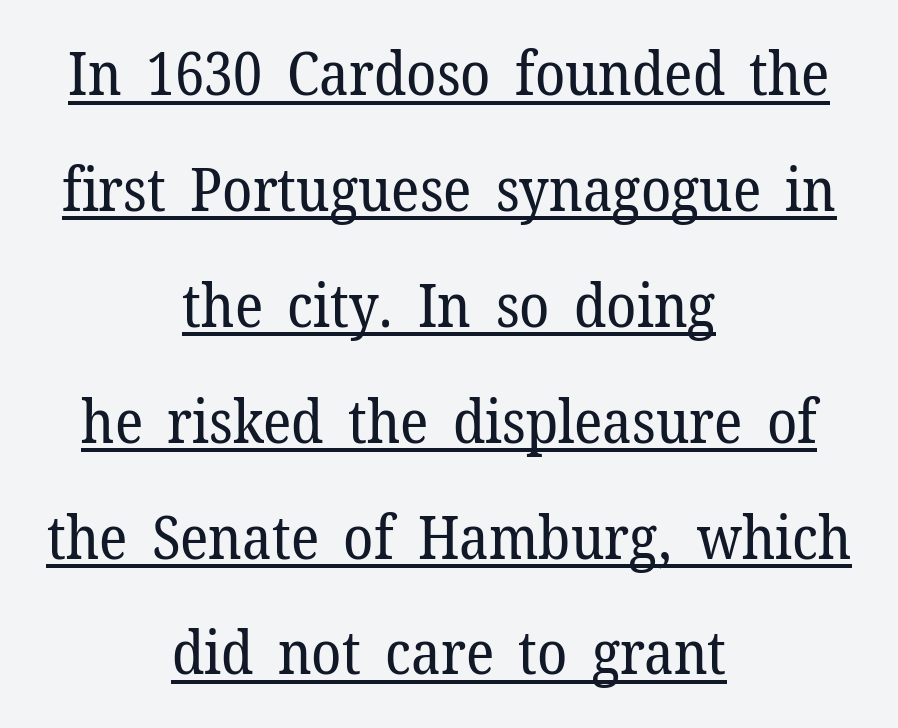
The image shows 61 px regular-weight serif type, upright; set centered, loose line spacing (1.9x), normal letter spacing, underlined; low stroke contrast and a medium x-height.
